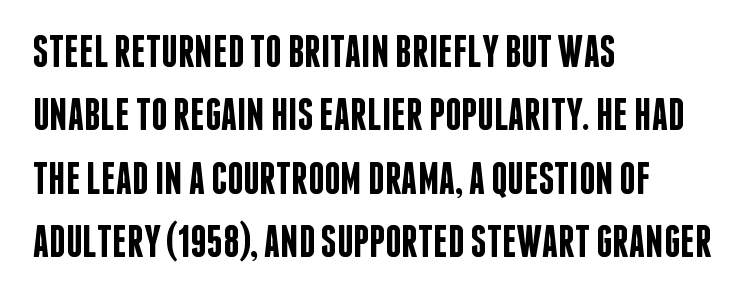
Q: Is the text bold? A: Semi-bold.
Q: Is the text italic (slanted)? A: No, it is upright.
Q: Is the typeface a serif or a sans-serif typeface? A: Sans-serif.
Q: Is the text underlined? A: No.
Q: How is the paragraph aligned? A: Left-aligned.
Q: Is the spacing between letters normal or unusually wide? A: Normal.
Q: Is the spacing between lines tight, normal or loose? A: Normal.
Q: Width (condensed, normal, or wide)? A: Condensed.
Q: Stroke contrast? A: Low.
Q: x-height? A: Large.
Q: Monospaced? A: No.
